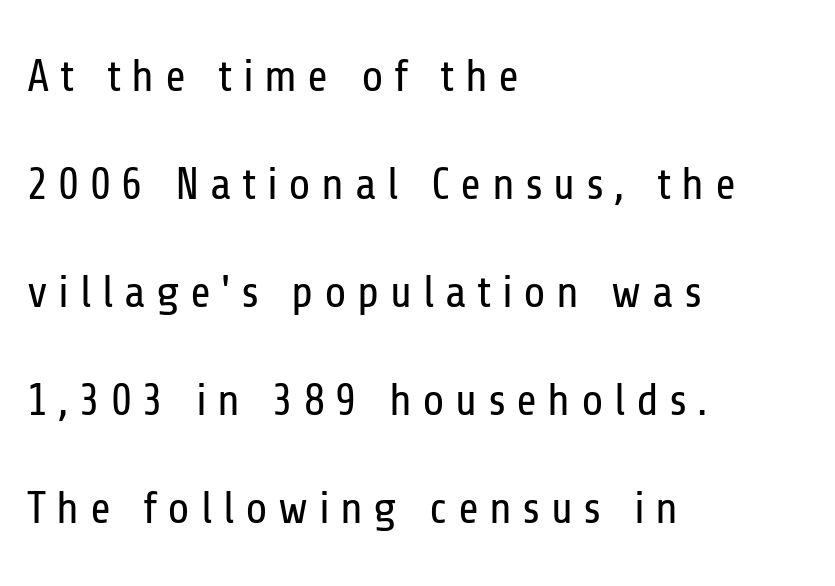
{"serif": "no", "italic": "no", "bold": "no", "weight": "regular", "width": "condensed", "stroke_contrast": "low", "x_height": "medium", "monospaced": "no", "underline": "no", "align": "left", "line_spacing": "loose", "line_spacing_ratio": 2.4, "letter_spacing": "wide", "letter_spacing_em": 0.23, "glyph_px": 45}
